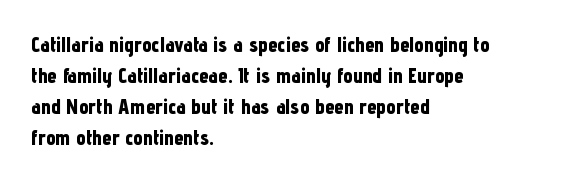
{"italic": "no", "bold": "yes", "underline": "no", "align": "left", "line_spacing": "normal", "line_spacing_ratio": 1.48, "letter_spacing": "normal", "letter_spacing_em": 0.0, "glyph_px": 21}
